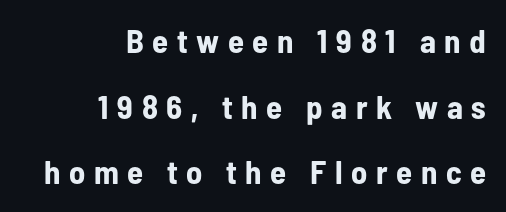
{"serif": "no", "italic": "no", "bold": "yes", "weight": "bold", "width": "condensed", "stroke_contrast": "low", "x_height": "medium", "monospaced": "no", "underline": "no", "align": "right", "line_spacing": "loose", "line_spacing_ratio": 1.99, "letter_spacing": "wide", "letter_spacing_em": 0.26, "glyph_px": 33}
